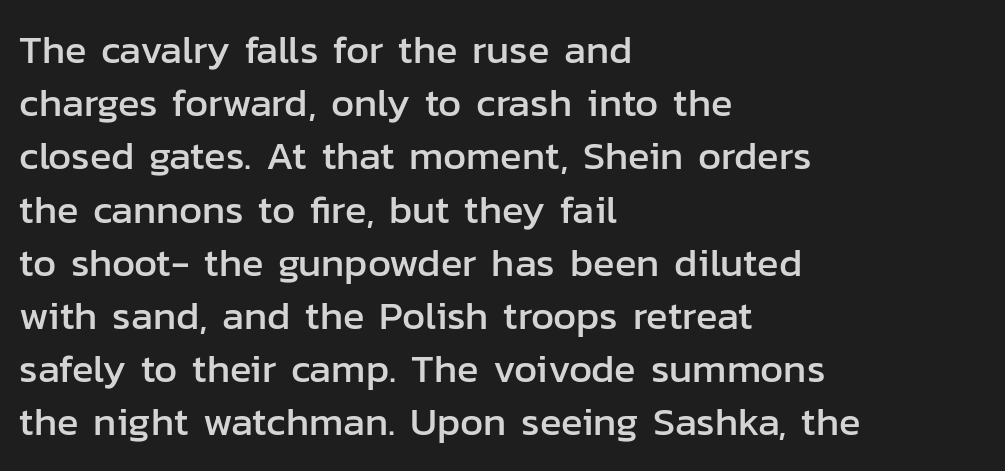
The image shows 40 px sans-serif type, upright; set left-aligned, normal line spacing (1.33x), normal letter spacing, not underlined; low stroke contrast and a medium x-height.
